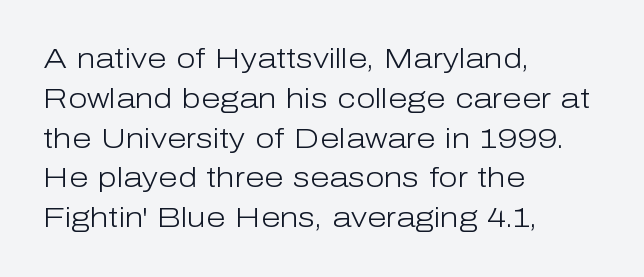
The image shows 28 px light sans-serif type, upright; set left-aligned, normal line spacing (1.42x), normal letter spacing, not underlined; low stroke contrast and a medium x-height.
